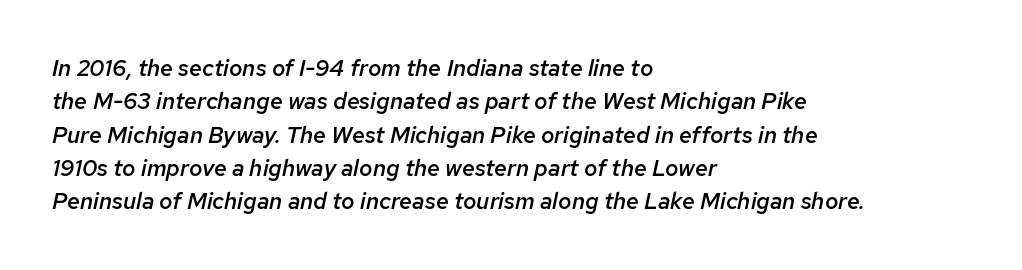
Does the lettering tilt? It does — this is italic. Tracking value appears to be zero — textbook default spacing. These lines are set flush left with a ragged right edge. A typesetter would call this leading conventional body-copy spacing. Bold? Not quite — semibold, heavier than regular but stopping short. Descenders are the only things crossing below the line.
